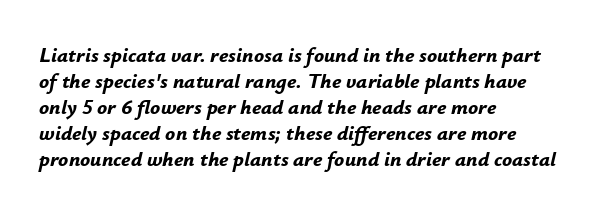
Check under the words: just untouched page. Tracking value appears to be zero — textbook default spacing. The passage shown is emphatically bold. Observe the lean: these are italic letterforms.
